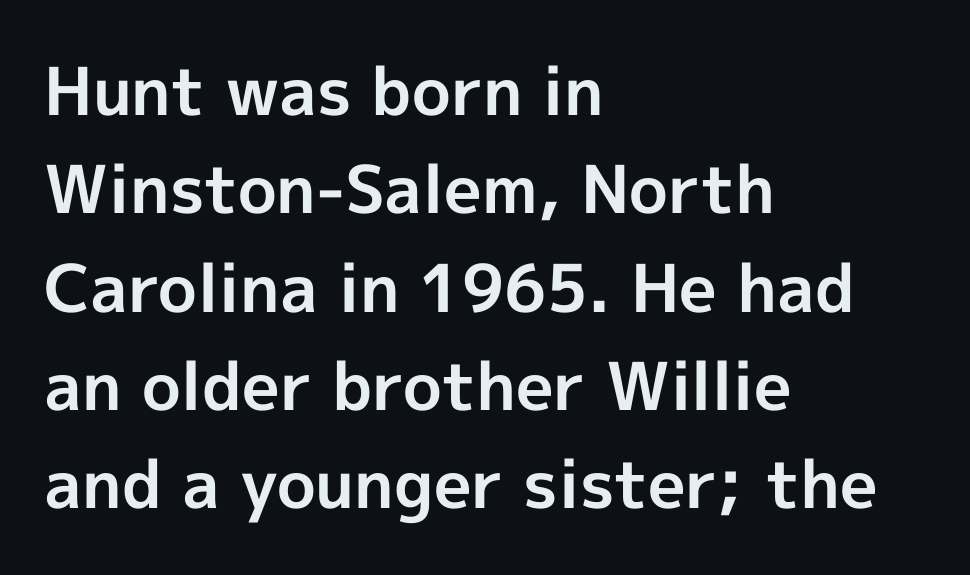
Q: Is the text bold? A: Yes.
Q: Is the text italic (slanted)? A: No, it is upright.
Q: Is the typeface a serif or a sans-serif typeface? A: Sans-serif.
Q: Is the text underlined? A: No.
Q: How is the paragraph aligned? A: Left-aligned.
Q: Is the spacing between letters normal or unusually wide? A: Normal.
Q: Is the spacing between lines tight, normal or loose? A: Normal.
Q: Width (condensed, normal, or wide)? A: Normal.
Q: x-height? A: Medium.
Q: Monospaced? A: No.
